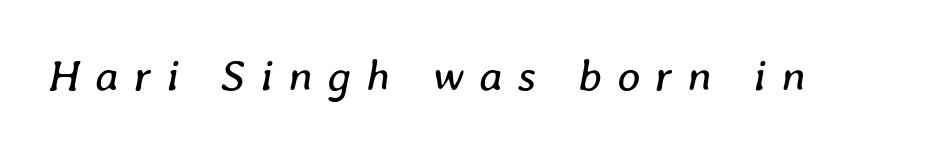
Q: Is the text bold? A: No.
Q: Is the text italic (slanted)? A: Yes, it leans right by about 8 degrees.
Q: Is the text underlined? A: No.
Q: Is the spacing between letters normal or unusually wide? A: Unusually wide.
Q: Width (condensed, normal, or wide)? A: Normal.
Q: Stroke contrast? A: Low.
Q: x-height? A: Medium.
Q: Monospaced? A: No.
